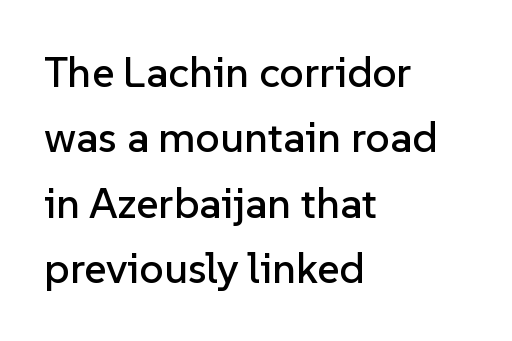
The zone under the glyphs is completely vacant. A typesetter would call this proportional, since set widths differ per character. These lines keep a tight, regular rhythm from letter to letter. Honestly, the row spacing looks completely unremarkable.
